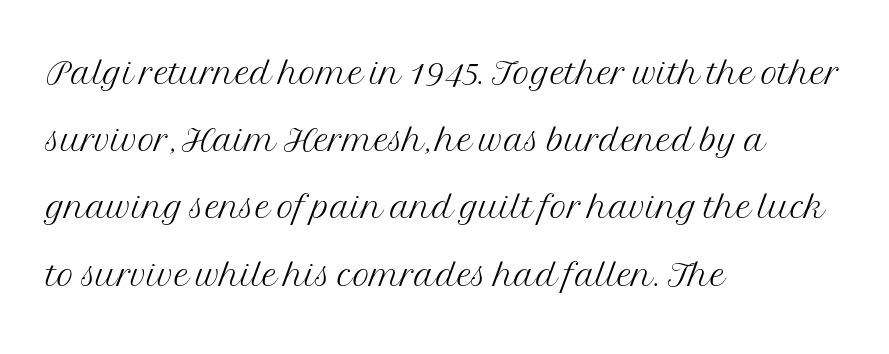
The strokes carry an ordinary text weight at most. Letter spacing: default. Line starts are locked; line ends wander. No word sits above an underline.
